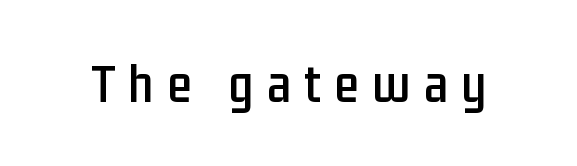
The image shows 55 px condensed sans-serif type, upright; set unusually wide letter spacing (+0.25 em), not underlined; low stroke contrast and a medium x-height.
